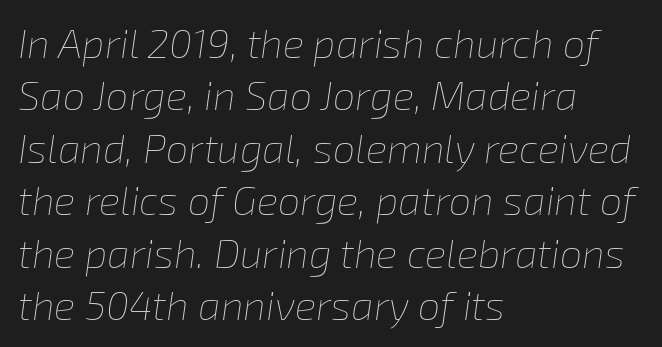
{"italic": "yes", "lean": "right", "slant_degrees": 8, "bold": "no", "weight": "thin", "width": "normal", "stroke_contrast": "low", "x_height": "medium", "monospaced": "no", "underline": "no", "align": "left", "line_spacing": "normal", "line_spacing_ratio": 1.31, "letter_spacing": "normal", "letter_spacing_em": 0.0, "glyph_px": 40}
